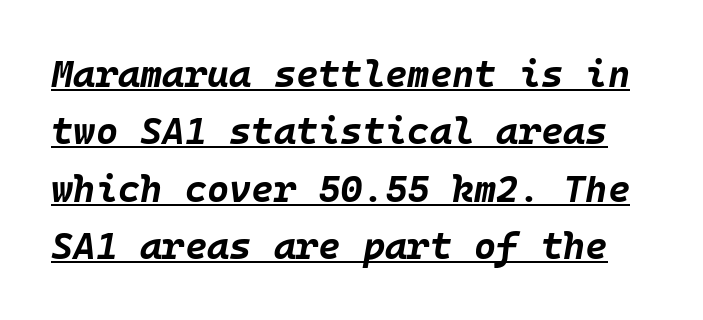
{"italic": "yes", "lean": "right", "slant_degrees": 10, "bold": "yes", "weight": "bold", "width": "normal", "stroke_contrast": "low", "x_height": "large", "underline": "yes", "line_spacing": "normal", "line_spacing_ratio": 1.51, "letter_spacing": "normal", "letter_spacing_em": 0.0, "glyph_px": 38}
